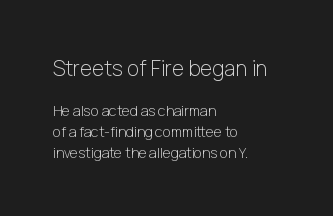
The image shows 21 px text type, upright; set left-aligned, normal line spacing (1.49x), normal letter spacing, not underlined; the first (top) block is 1.5x larger.
